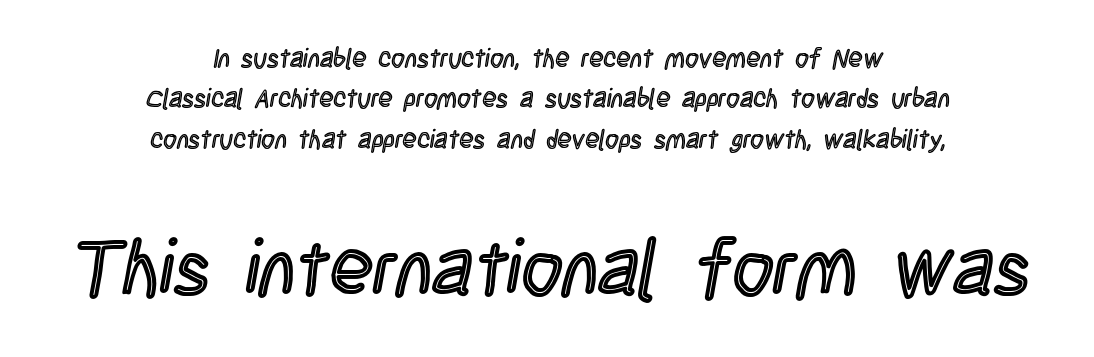
{"width": "condensed", "x_height": "large", "monospaced": "no", "underline": "no", "align": "center", "line_spacing": "normal", "line_spacing_ratio": 1.55, "letter_spacing": "normal", "letter_spacing_em": 0.0, "larger_block": "second", "size_ratio": 3.04, "glyph_px": 79}
